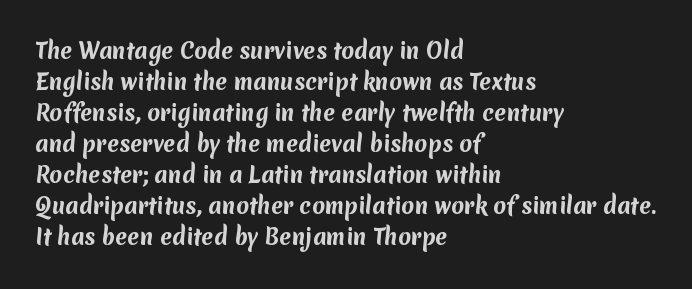
Q: Is the text bold? A: Yes.
Q: Is the text underlined? A: No.
Q: How is the paragraph aligned? A: Left-aligned.
Q: Is the spacing between letters normal or unusually wide? A: Normal.
Q: Is the spacing between lines tight, normal or loose? A: Normal.
